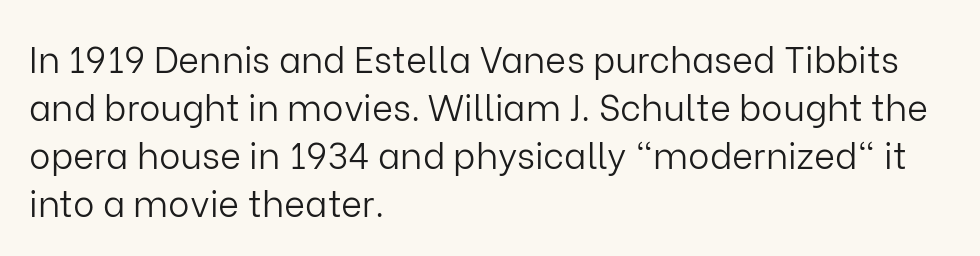
{"serif": "no", "italic": "no", "bold": "no", "weight": "light", "width": "normal", "stroke_contrast": "low", "x_height": "medium", "monospaced": "no", "underline": "no", "align": "left", "line_spacing": "normal", "line_spacing_ratio": 1.33, "letter_spacing": "normal", "letter_spacing_em": 0.0, "glyph_px": 36}
